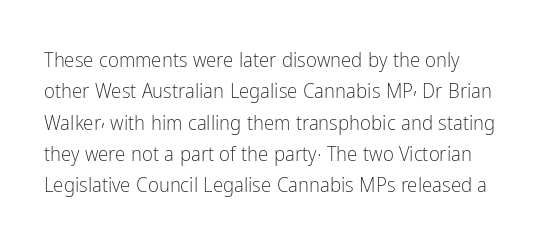
The image shows 21 px text type, upright; set left-aligned, normal line spacing (1.49x), normal letter spacing, not underlined.
